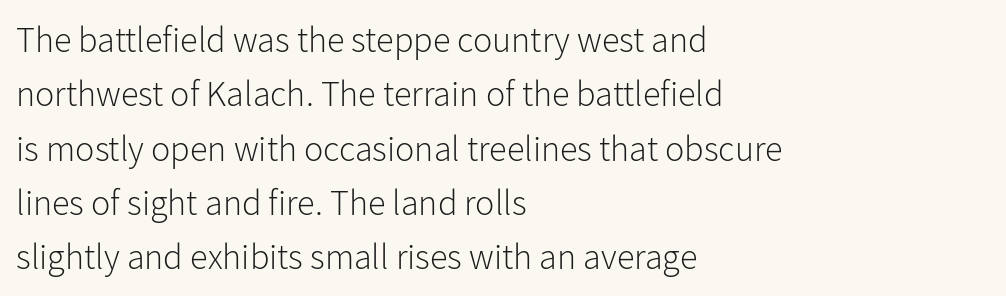
Q: Is the text bold? A: No.
Q: Is the text italic (slanted)? A: No, it is upright.
Q: Is the typeface a serif or a sans-serif typeface? A: Sans-serif.
Q: Is the text underlined? A: No.
Q: How is the paragraph aligned? A: Left-aligned.
Q: Is the spacing between letters normal or unusually wide? A: Normal.
Q: Is the spacing between lines tight, normal or loose? A: Normal.
Q: Width (condensed, normal, or wide)? A: Normal.
Q: Stroke contrast? A: Low.
Q: x-height? A: Medium.
Q: Monospaced? A: No.
